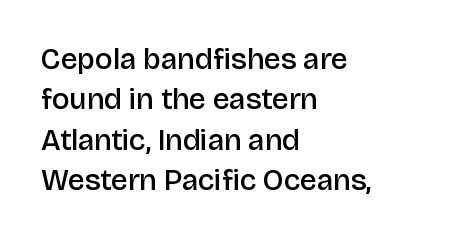
{"serif": "no", "italic": "no", "bold": "semi", "weight": "semibold", "width": "normal", "stroke_contrast": "low", "x_height": "large", "monospaced": "no", "underline": "no", "align": "left", "line_spacing": "normal", "line_spacing_ratio": 1.35, "letter_spacing": "normal", "letter_spacing_em": 0.0, "glyph_px": 30}
